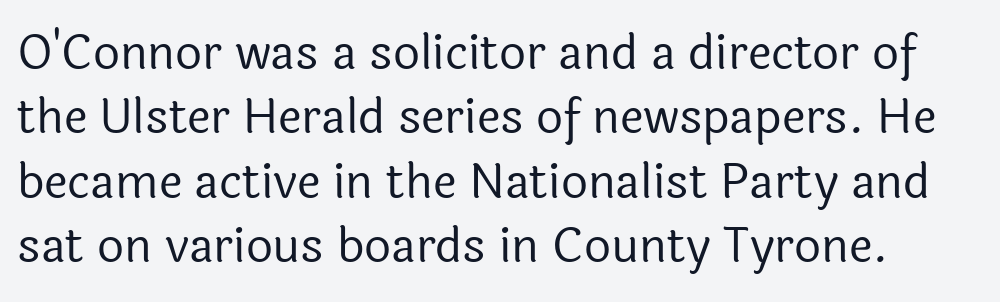
The vertical gap from one line to the next is medium. Observe the ordinary spacing: letters are neighbours, not strangers. Descenders are the only things crossing below the line. In terms of letterform style, serifs are entirely absent.
